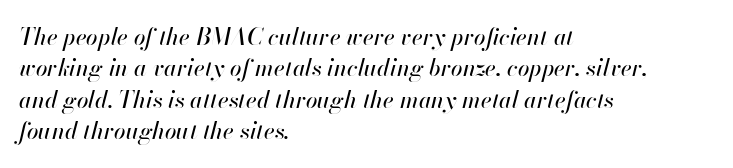
The image shows 23 px text type, italic (leaning right); set left-aligned, normal line spacing (1.36x), normal letter spacing, not underlined.
